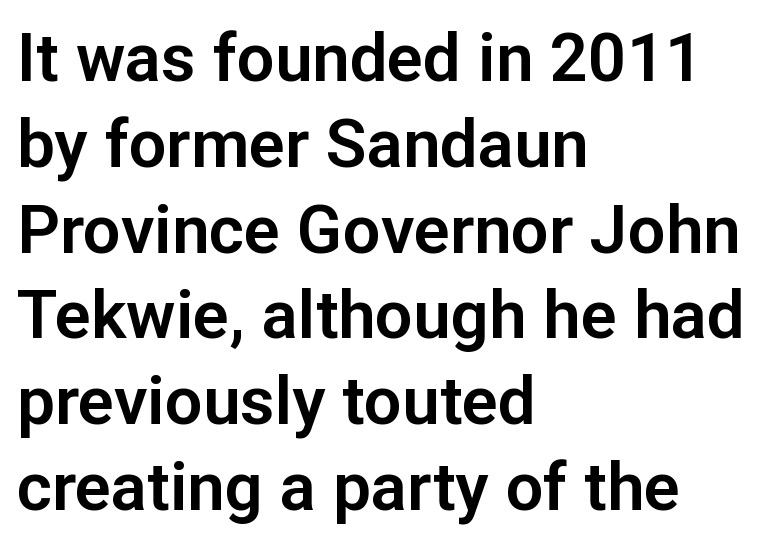
{"serif": "no", "italic": "no", "width": "normal", "stroke_contrast": "low", "x_height": "medium", "monospaced": "no", "underline": "no", "align": "left", "line_spacing": "normal", "line_spacing_ratio": 1.28, "letter_spacing": "normal", "letter_spacing_em": 0.0, "glyph_px": 67}
